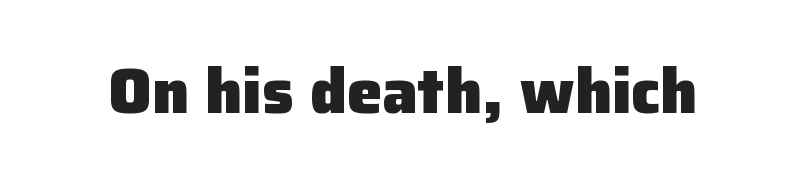
The image shows 63 px heavy sans-serif type, upright; set normal letter spacing, not underlined; low stroke contrast and a medium x-height.
